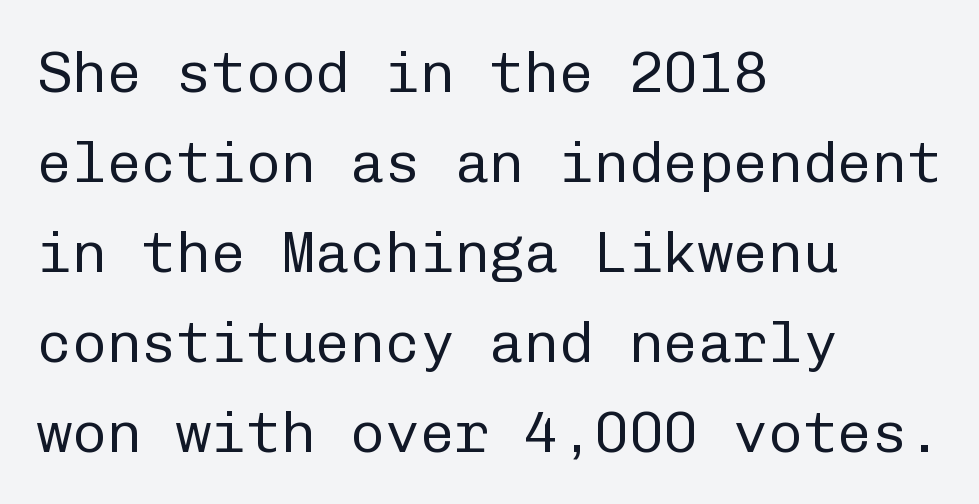
{"serif": "no", "italic": "no", "bold": "no", "weight": "regular", "width": "normal", "stroke_contrast": "low", "x_height": "medium", "monospaced": "yes", "underline": "no", "align": "left", "line_spacing": "normal", "line_spacing_ratio": 1.55, "letter_spacing": "normal", "letter_spacing_em": 0.0, "glyph_px": 58}
